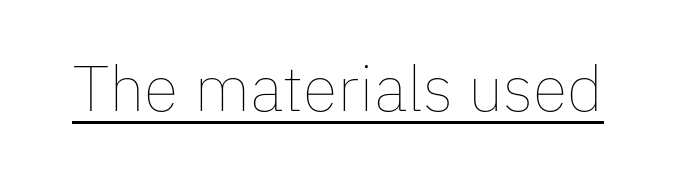
{"italic": "no", "bold": "no", "weight": "thin", "width": "normal", "stroke_contrast": "low", "x_height": "medium", "monospaced": "no", "underline": "yes", "letter_spacing": "normal", "letter_spacing_em": 0.0, "glyph_px": 64}
